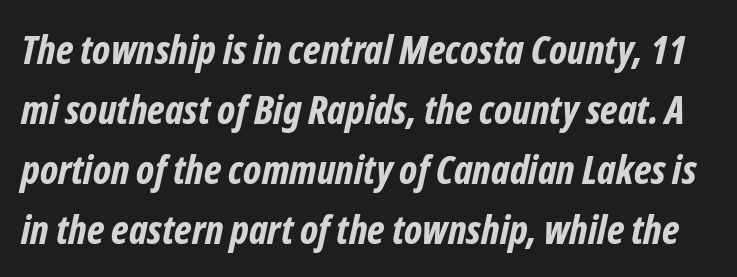
Q: Is the text bold? A: Yes.
Q: Is the typeface a serif or a sans-serif typeface? A: Sans-serif.
Q: Is the text underlined? A: No.
Q: Is the spacing between letters normal or unusually wide? A: Normal.
Q: Is the spacing between lines tight, normal or loose? A: Normal.
Q: Width (condensed, normal, or wide)? A: Condensed.
Q: Stroke contrast? A: Low.
Q: x-height? A: Medium.
Q: Monospaced? A: No.
